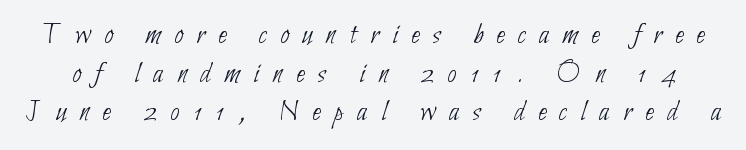
Spacing verdict: proportional, widths tailored to each character. Letters have the restrained weight of plain body copy at most. Descenders are the only things crossing below the line. Are there feet on the stems? There aren't — it's a sans.
